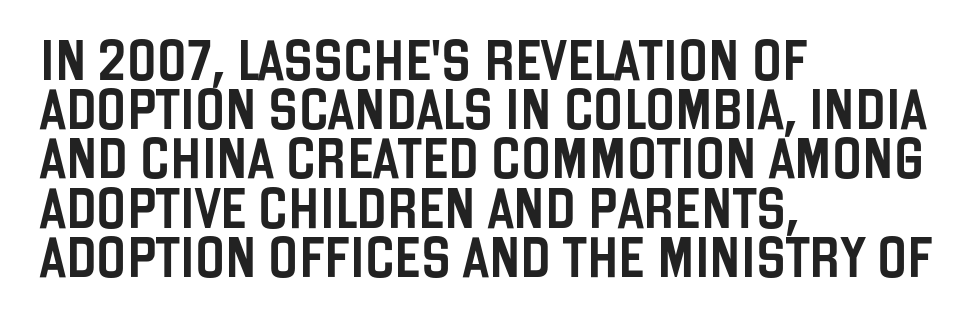
The image shows 40 px condensed sans-serif type, upright; set left-aligned, line spacing 1.23x, normal letter spacing, not underlined; low stroke contrast and a large x-height.
